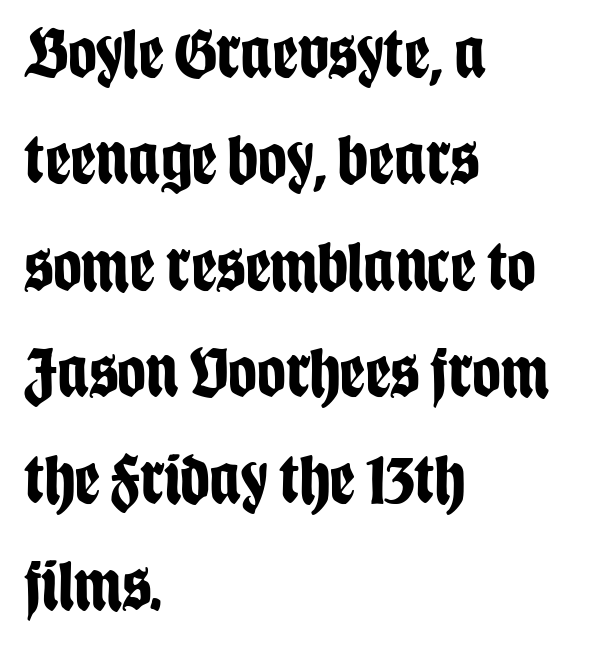
Caption: multi-line text, flush left, ragged right. A normal amount of white space separates one row of letters from the next. Rendered with straight, roman letterforms. These lines are rendered in a variable-pitch font. You can tell from the bare stems that sans-serif type was used. Weight check: bold — yes, fully.
